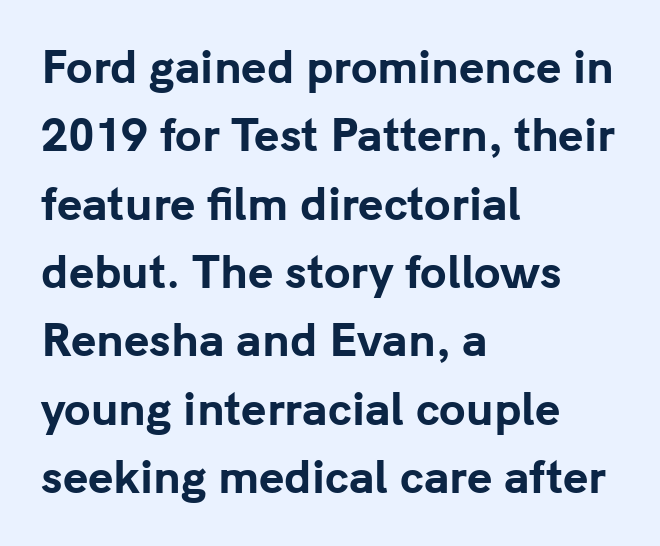
The image shows 43 px bold sans-serif type, upright; set left-aligned, normal line spacing (1.59x), normal letter spacing, not underlined; low stroke contrast and a medium x-height.
